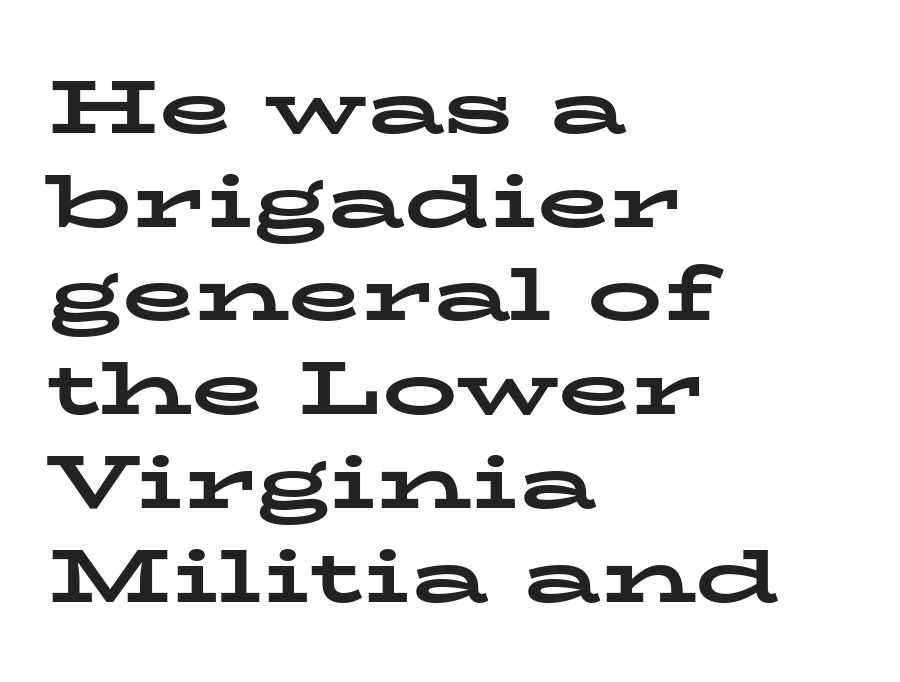
{"serif": "yes", "italic": "no", "bold": "yes", "weight": "bold", "width": "wide", "stroke_contrast": "low", "x_height": "medium", "monospaced": "no", "underline": "no", "align": "left", "line_spacing": "normal", "line_spacing_ratio": 1.25, "letter_spacing": "normal", "letter_spacing_em": 0.0, "glyph_px": 75}
